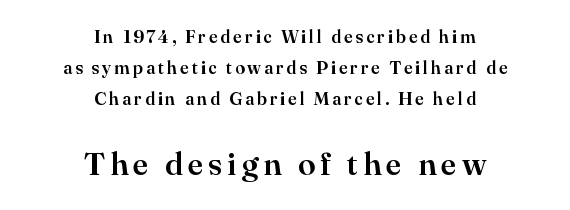
Has an underline been added? It has not. A typesetter would call this proportional, since set widths differ per character. You can tell from the footed stems that serif type was used. Teacher's note: observe the equal gaps on both sides — that is centered alignment. Nope, not italic — everything's standing straight.
